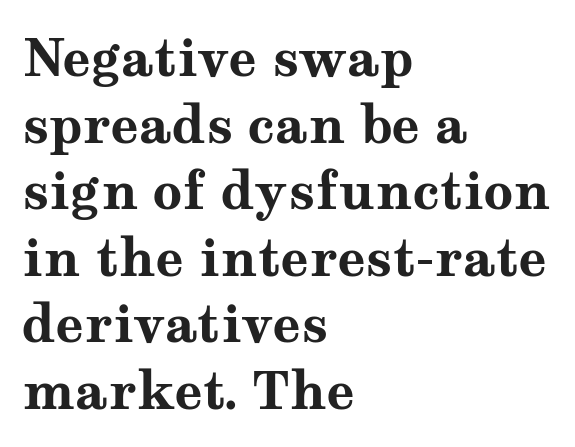
Short and long lines alike share a common starting point at left. The space directly below the letters is spotless. The tracking reads as untouched default to a designer's eye. A typesetter would call this leading conventional body-copy spacing. This sample has the flowing, uneven cadence of proportional lettering.
